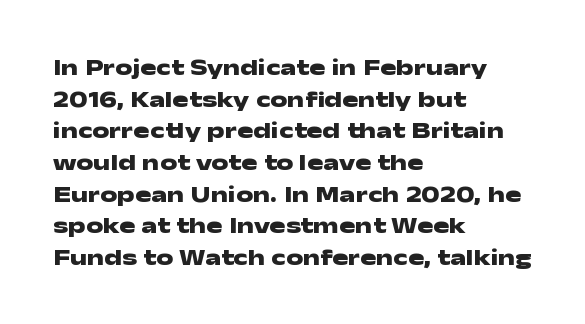
The image shows 24 px bold type, upright; set left-aligned, normal line spacing (1.32x), normal letter spacing, not underlined.
